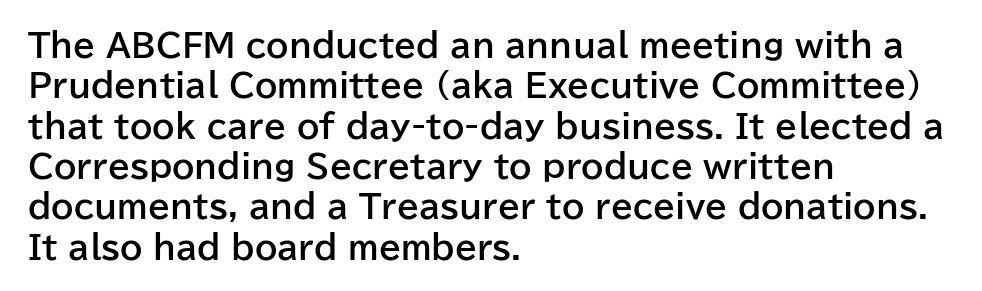
Descenders hang freely into open space. Nothing sits at the stroke ends, so this counts as sans-serif. In terms of letterspacing, this is plain default setting. Posture: vertical. A typesetter would call this proportional, since set widths differ per character. Casual observation: everything's shoved over to the left.
